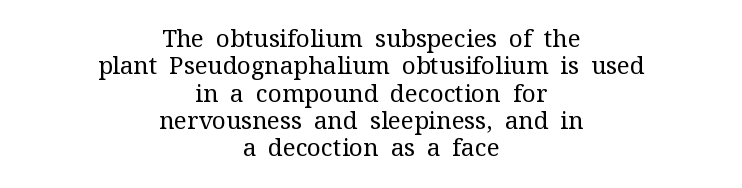
The image shows 24 px text type, upright; set centered, tight line spacing (1.14x), normal letter spacing, not underlined.
